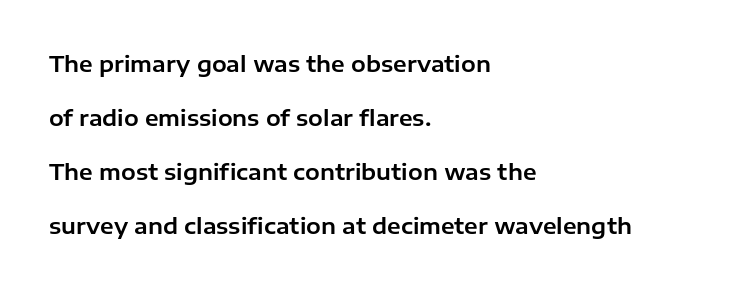
Q: Is the text italic (slanted)? A: No, it is upright.
Q: Is the text underlined? A: No.
Q: How is the paragraph aligned? A: Left-aligned.
Q: Is the spacing between letters normal or unusually wide? A: Normal.
Q: Is the spacing between lines tight, normal or loose? A: Loose.
